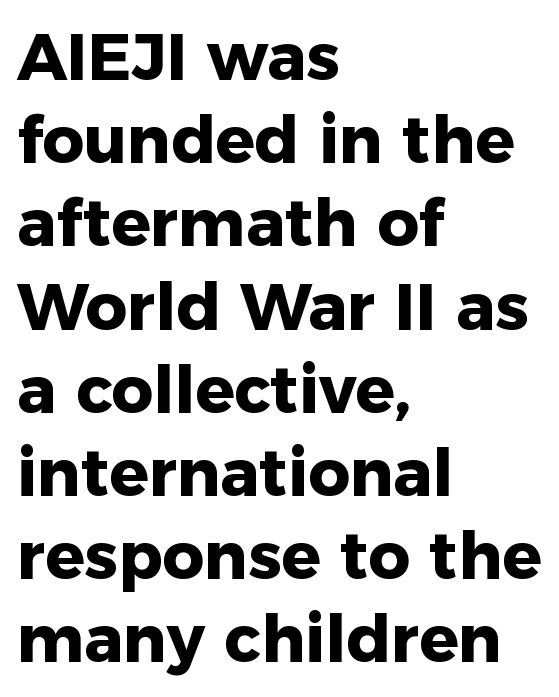
The image shows 65 px heavy sans-serif type, upright; set left-aligned, normal line spacing (1.28x), normal letter spacing, not underlined; low stroke contrast and a medium x-height.
